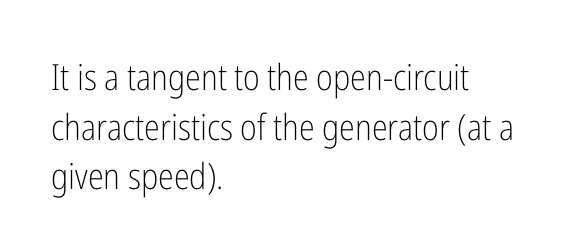
{"serif": "no", "italic": "no", "bold": "no", "weight": "light", "width": "condensed", "stroke_contrast": "low", "x_height": "medium", "monospaced": "no", "underline": "no", "align": "left", "line_spacing": "normal", "line_spacing_ratio": 1.38, "letter_spacing": "normal", "letter_spacing_em": 0.0, "glyph_px": 36}
